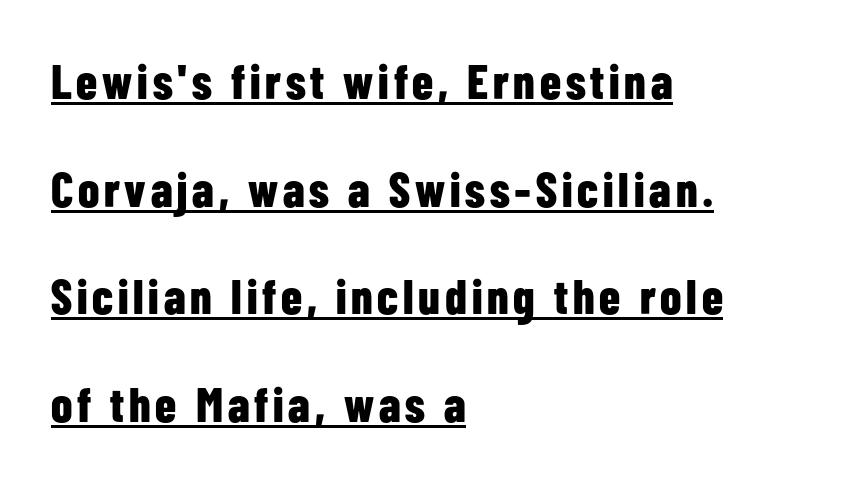
The image shows 48 px bold, condensed sans-serif type, upright; set left-aligned, loose line spacing (2.24x), underlined; low stroke contrast and a medium x-height.
